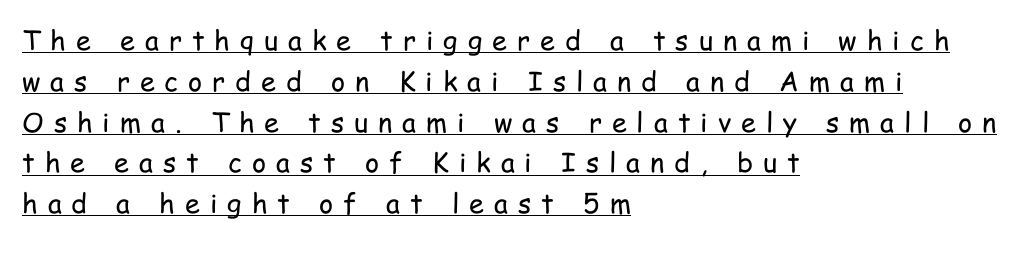
The image shows 27 px text type, upright; set left-aligned, normal line spacing (1.51x), unusually wide letter spacing (+0.37 em), underlined.
